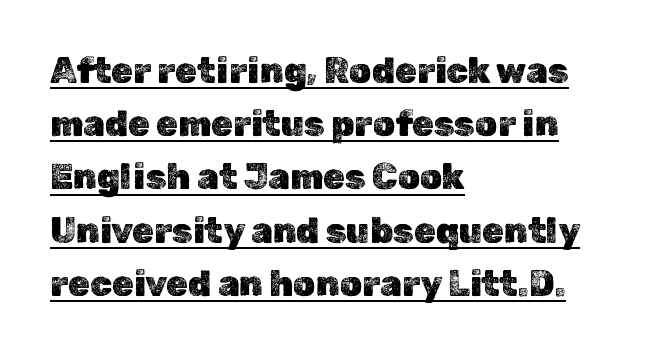
{"italic": "no", "width": "normal", "x_height": "medium", "monospaced": "no", "underline": "yes", "align": "left", "line_spacing": "normal", "line_spacing_ratio": 1.52, "letter_spacing": "normal", "letter_spacing_em": 0.0, "glyph_px": 35}
